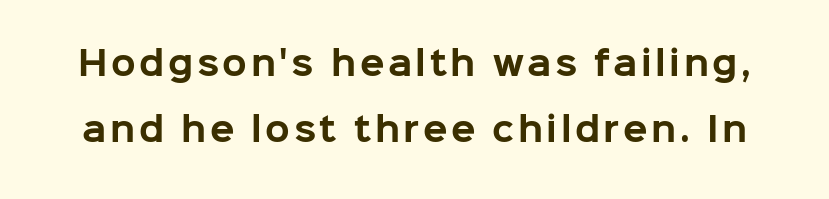
{"serif": "no", "italic": "no", "bold": "yes", "weight": "bold", "width": "normal", "stroke_contrast": "low", "x_height": "medium", "monospaced": "no", "underline": "no", "line_spacing": "loose", "line_spacing_ratio": 2.06, "glyph_px": 32}
